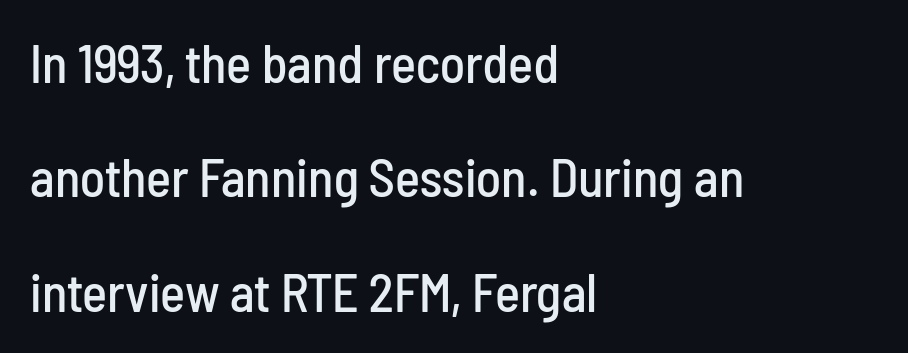
The image shows 53 px condensed sans-serif type, upright; set left-aligned, loose line spacing (2.16x), normal letter spacing, not underlined; low stroke contrast and a medium x-height.
